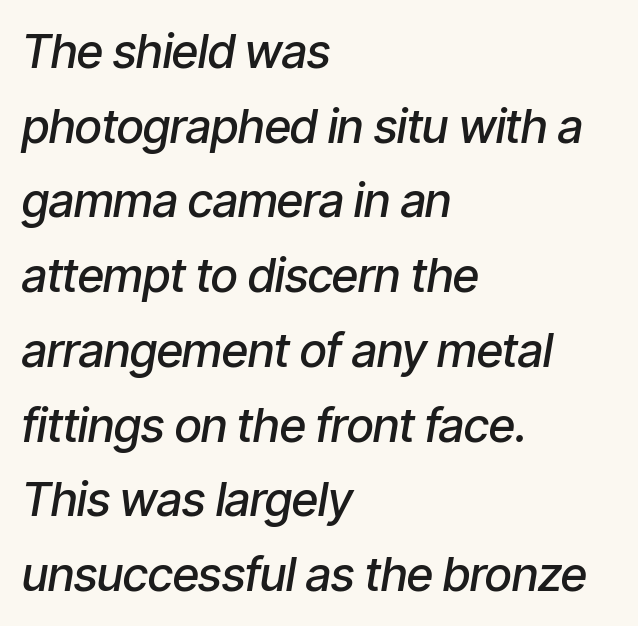
{"italic": "yes", "lean": "right", "slant_degrees": 9, "bold": "semi", "weight": "semibold", "width": "condensed", "stroke_contrast": "low", "x_height": "medium", "monospaced": "no", "underline": "no", "align": "left", "line_spacing": "normal", "line_spacing_ratio": 1.59, "letter_spacing": "normal", "letter_spacing_em": 0.0, "glyph_px": 47}
